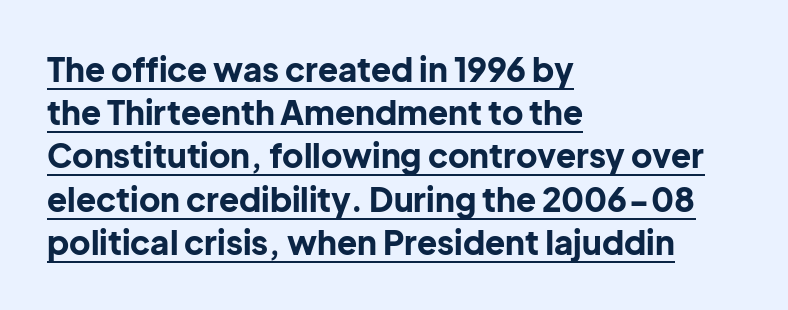
The image shows 33 px bold sans-serif type, upright; set left-aligned, normal line spacing (1.31x), normal letter spacing, underlined; low stroke contrast and a medium x-height.
